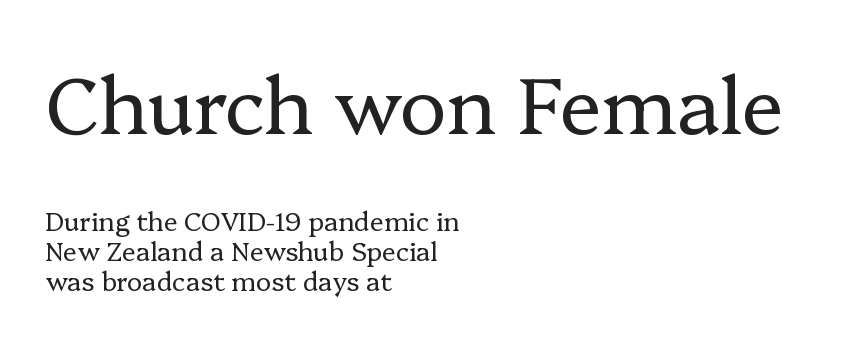
Compare the two chunks: the upper has the greater cap height. Regarding serifs, this sample has them. The strokes carry an ordinary text weight at most. This sample has the flowing, uneven cadence of proportional lettering.
